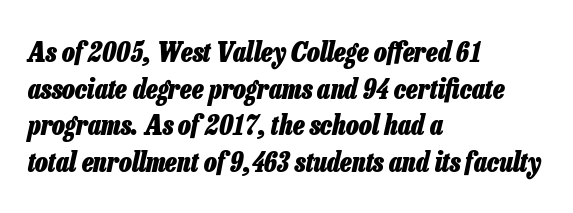
The image shows 27 px bold type, italic (leaning right); set left-aligned, normal line spacing (1.36x), normal letter spacing, not underlined.
